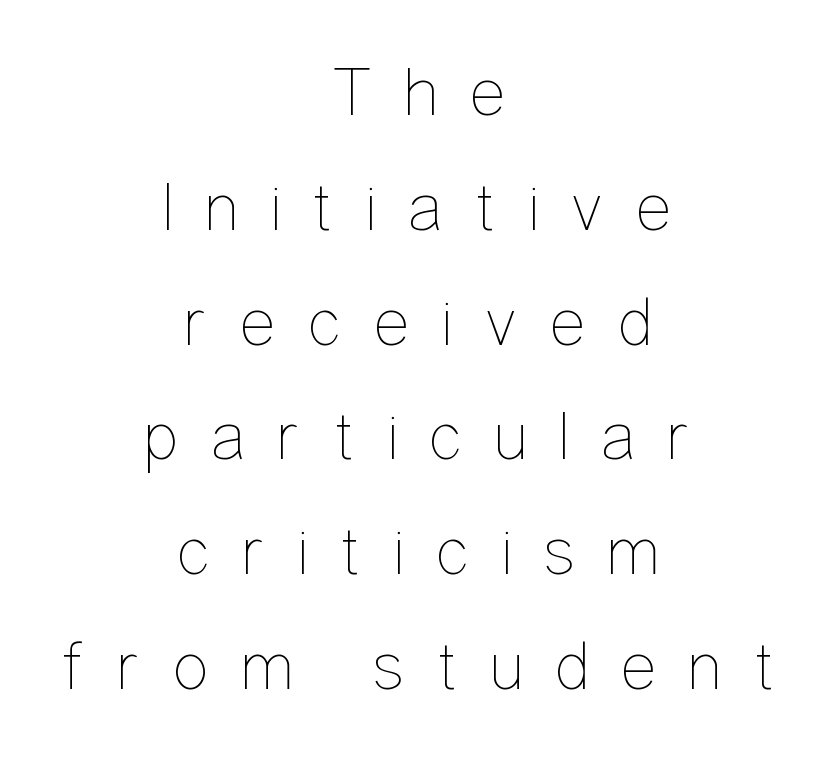
The image shows 70 px thin, condensed type, upright; set centered, normal line spacing (1.64x), unusually wide letter spacing (+0.44 em), not underlined; low stroke contrast and a medium x-height.
